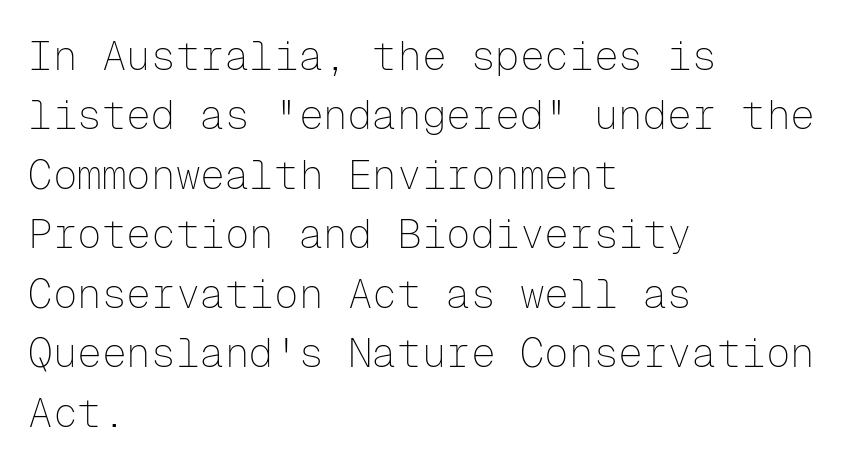
{"serif": "no", "italic": "no", "bold": "no", "weight": "thin", "width": "normal", "stroke_contrast": "low", "x_height": "medium", "monospaced": "yes", "underline": "no", "align": "left", "line_spacing": "normal", "line_spacing_ratio": 1.45, "letter_spacing": "normal", "letter_spacing_em": 0.0, "glyph_px": 41}
